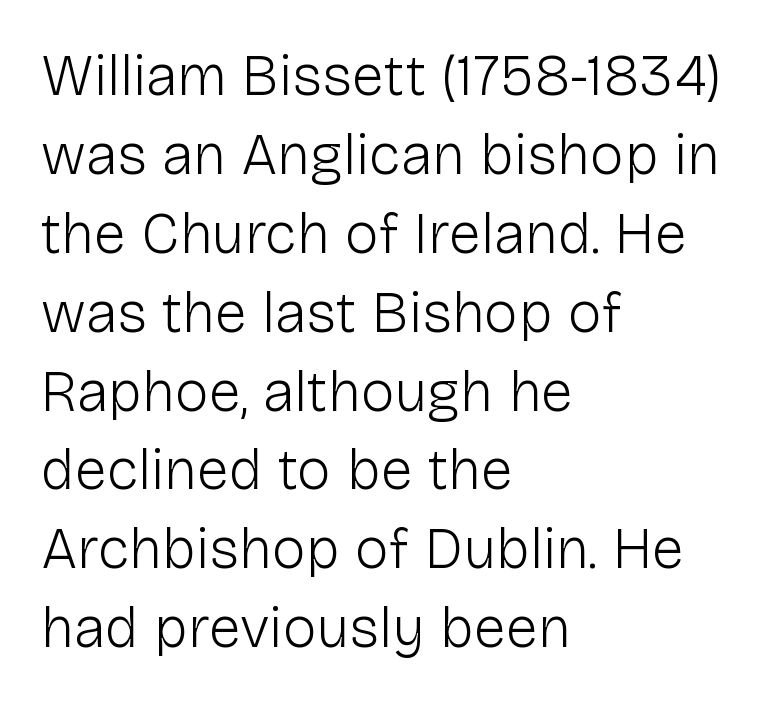
Q: Is the text bold? A: No.
Q: Is the text italic (slanted)? A: No, it is upright.
Q: Is the typeface a serif or a sans-serif typeface? A: Sans-serif.
Q: Is the text underlined? A: No.
Q: How is the paragraph aligned? A: Left-aligned.
Q: Is the spacing between letters normal or unusually wide? A: Normal.
Q: Is the spacing between lines tight, normal or loose? A: Normal.
Q: Width (condensed, normal, or wide)? A: Normal.
Q: Stroke contrast? A: Low.
Q: x-height? A: Medium.
Q: Monospaced? A: No.
